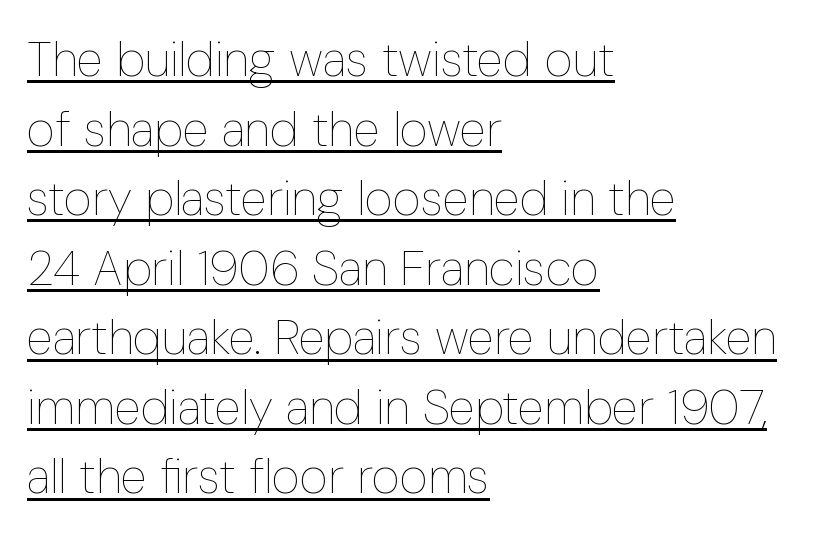
Designer's note — italics off, roman on. Varying glyph widths throughout — classic text-font behaviour. The type is set solid horizontally, with unmodified tracking. Rows of type keep a routine distance in the vertical direction. The typesetter has applied underlining to the passage shown.
